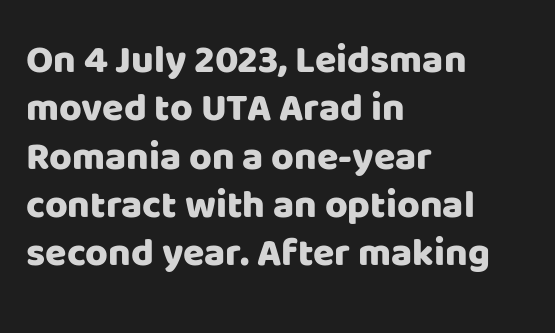
The image shows 39 px sans-serif type, upright; set left-aligned, line spacing 1.24x, normal letter spacing, not underlined; low stroke contrast and a large x-height.
